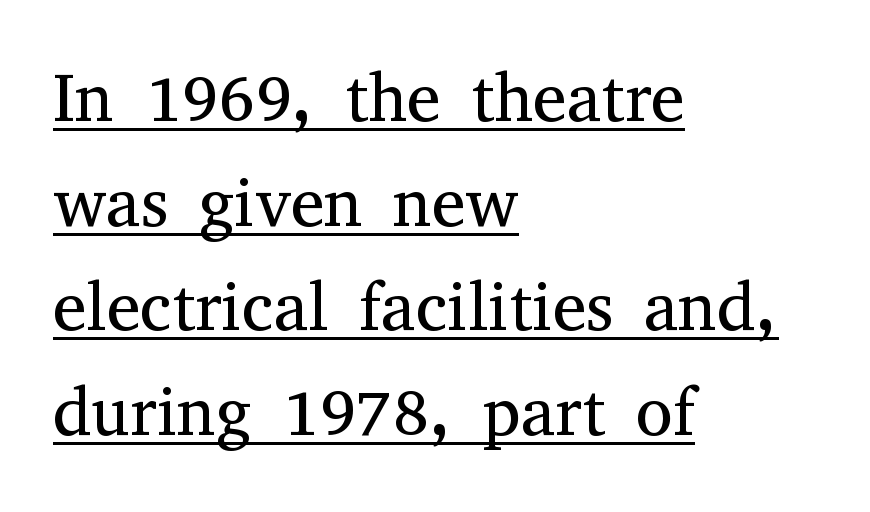
The typesetter has applied underlining to the passage shown. Observe the serifs anchoring each vertical stroke in this sample. The font's upright variant was chosen for this text. Is this a fixed-width face? No — the glyphs have proportional, varying widths.
